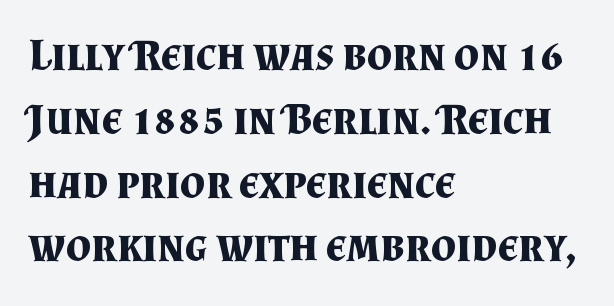
The image shows 44 px bold serif type, upright; set left-aligned, normal line spacing (1.45x), normal letter spacing, not underlined; medium stroke contrast and a small x-height.
